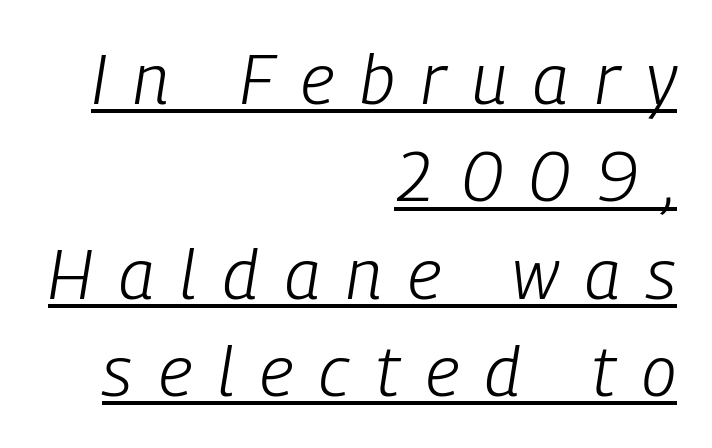
The rag falls on the left side of this text block. Observe the wide spacing: letters keep a clear distance from each other. Interline gaps are of average width in this sample. Do the characters align in a grid? No, the font is proportional. The sample's only ornament is a line tracing under the words.
